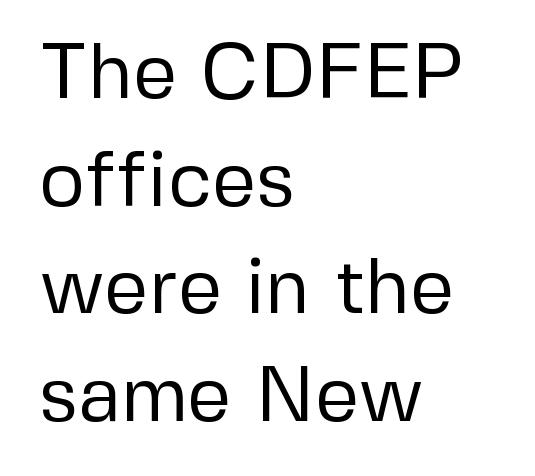
You could not count columns in this text — the font is proportionally spaced. This sample uses an upright cut, with every glyph sitting square on the baseline. Check the space under the baseline: it is left empty. All the whitespace from short lines collects on the right. Characters follow at the spacing the type designer built in.
